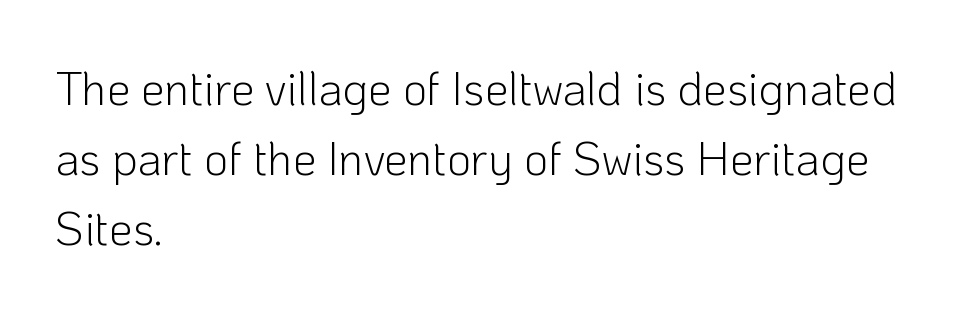
The image shows 47 px light sans-serif type, upright; set left-aligned, normal line spacing (1.49x), normal letter spacing, not underlined; low stroke contrast and a medium x-height.
